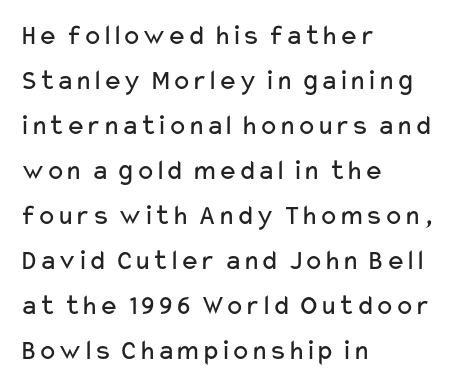
The image shows 29 px regular-weight, wide sans-serif type, upright; set left-aligned, normal line spacing (1.55x), normal letter spacing, not underlined; low stroke contrast and a medium x-height.
